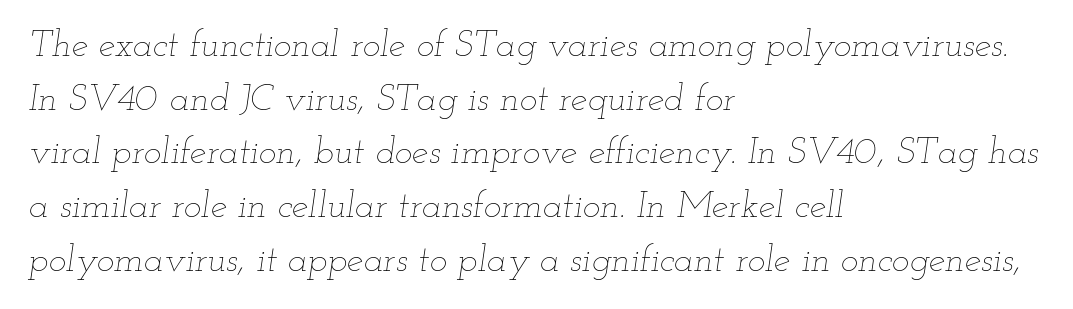
Q: Is the text bold? A: No.
Q: Is the text italic (slanted)? A: Yes, it leans right by about 12 degrees.
Q: Is the text underlined? A: No.
Q: How is the paragraph aligned? A: Left-aligned.
Q: Is the spacing between letters normal or unusually wide? A: Normal.
Q: Is the spacing between lines tight, normal or loose? A: Normal.
Q: Width (condensed, normal, or wide)? A: Wide.
Q: Stroke contrast? A: Low.
Q: x-height? A: Small.
Q: Monospaced? A: No.
